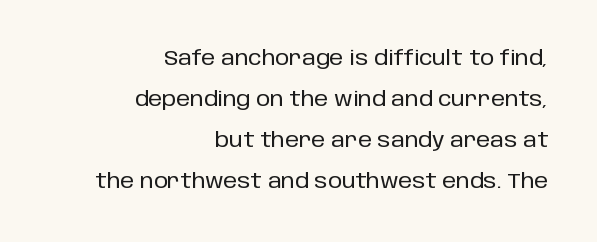
{"italic": "no", "underline": "no", "align": "right", "line_spacing": "loose", "line_spacing_ratio": 2.05, "letter_spacing": "normal", "letter_spacing_em": 0.0, "glyph_px": 20}
